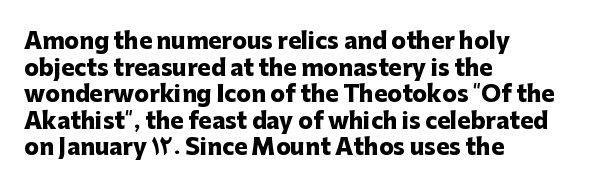
Which margin do the lines hug? The left one — the right edge is uneven. Weight check: bold — yes, fully. Tracking here is standard; glyphs follow each other at the usual distance. Unlike italic type, these characters show no tilt at all. Just letters on the line, the space beneath them empty.
